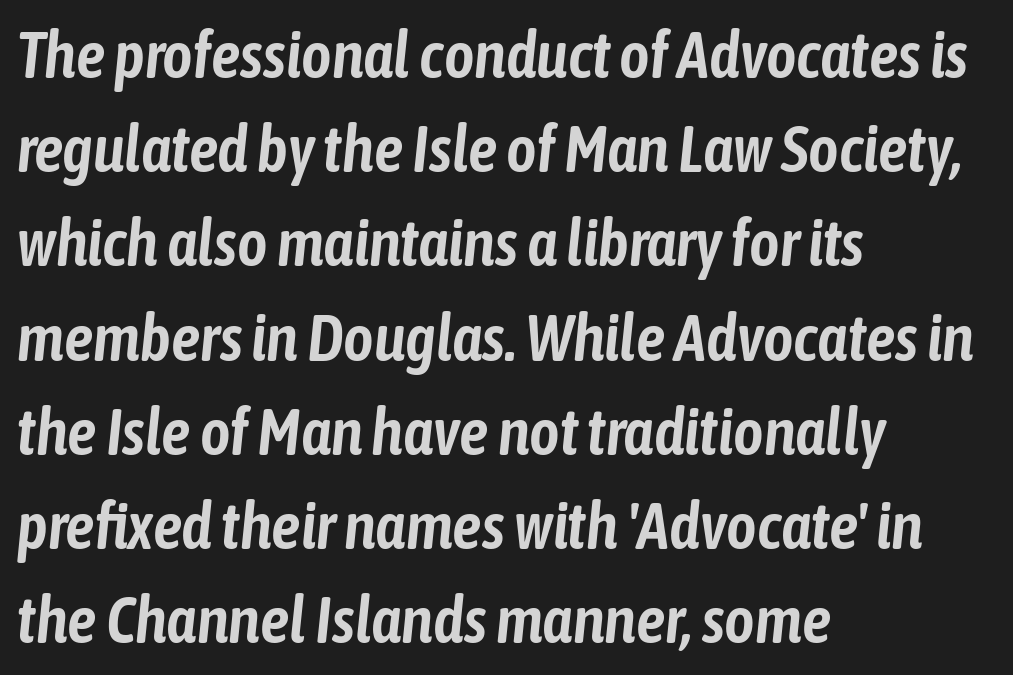
Between one letter and the next there's only the usual sliver of space. Think of a printed novel: that variable character pitch is what you see here. Beneath every word, the page is bare. Italic? Definitely — the glyphs are oblique.
